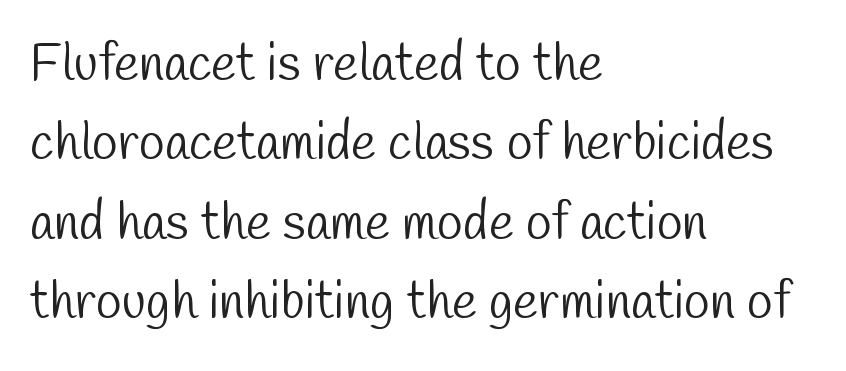
Descenders hang freely into open space. Layout note: lines flush left. The typeface has the unassuming heft of standard copy or less. I'd call this a sans setting — the letters go barefoot. Note the varied advance widths — an 'i' is clearly narrower than an 'm'. There is no visible air inserted between adjacent glyphs.
